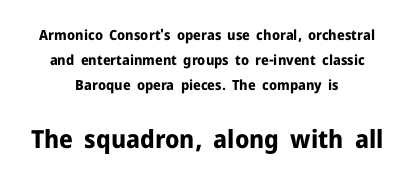
Glyph-to-glyph distance matches everyday printed text. Short and long lines alike share a common midpoint. The rendering uses a bold face; every stroke is thick and dark. Designer's note — italics off, roman on.
